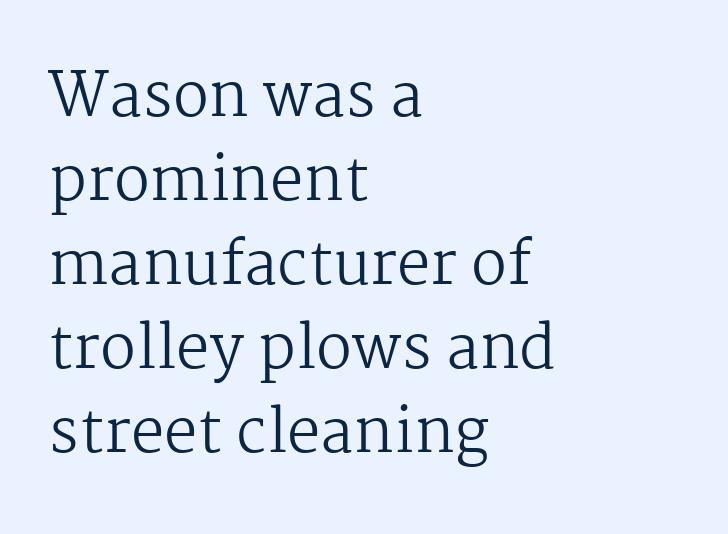
{"serif": "yes", "italic": "no", "bold": "no", "weight": "regular", "width": "normal", "stroke_contrast": "medium", "x_height": "medium", "monospaced": "no", "underline": "no", "align": "left", "line_spacing": "normal", "line_spacing_ratio": 1.4, "letter_spacing": "normal", "letter_spacing_em": 0.0, "glyph_px": 60}
